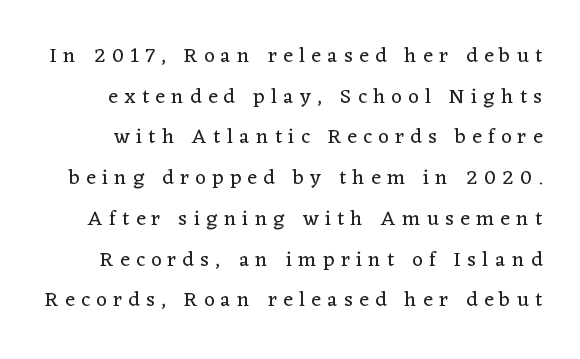
The image shows 21 px text type, upright; set loose line spacing (1.94x), unusually wide letter spacing (+0.3 em), not underlined.
